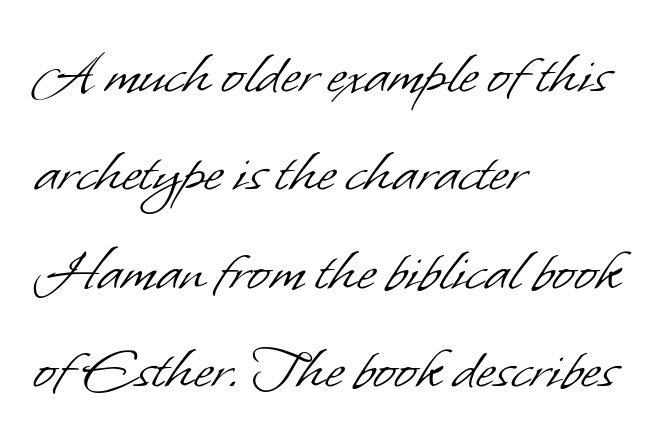
Q: Is the text bold? A: No.
Q: Is the typeface a serif or a sans-serif typeface? A: Sans-serif.
Q: Is the text underlined? A: No.
Q: How is the paragraph aligned? A: Left-aligned.
Q: Is the spacing between letters normal or unusually wide? A: Normal.
Q: Is the spacing between lines tight, normal or loose? A: Normal.
Q: Width (condensed, normal, or wide)? A: Normal.
Q: Stroke contrast? A: Low.
Q: x-height? A: Small.
Q: Monospaced? A: No.
